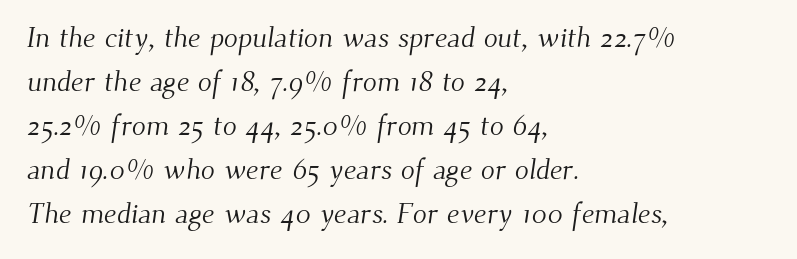
Q: Is the text bold? A: No.
Q: Is the typeface a serif or a sans-serif typeface? A: Serif.
Q: Is the text underlined? A: No.
Q: How is the paragraph aligned? A: Left-aligned.
Q: Is the spacing between letters normal or unusually wide? A: Normal.
Q: Is the spacing between lines tight, normal or loose? A: Normal.
Q: Width (condensed, normal, or wide)? A: Normal.
Q: Stroke contrast? A: Medium.
Q: x-height? A: Small.
Q: Monospaced? A: No.
